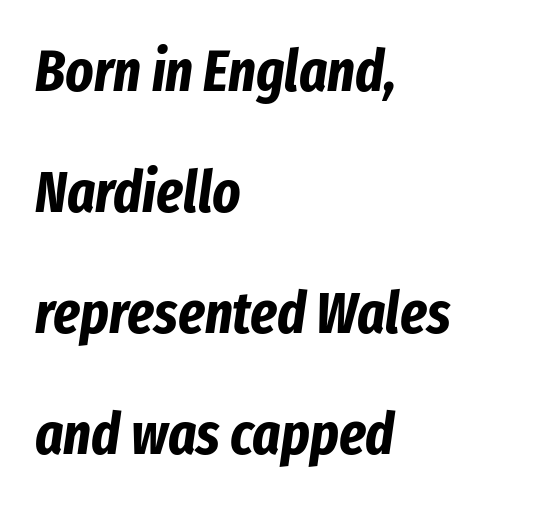
{"italic": "yes", "lean": "right", "slant_degrees": 8, "bold": "yes", "weight": "bold", "width": "condensed", "stroke_contrast": "low", "x_height": "medium", "monospaced": "no", "underline": "no", "align": "left", "line_spacing": "loose", "line_spacing_ratio": 2.05, "letter_spacing": "normal", "letter_spacing_em": 0.0, "glyph_px": 59}
